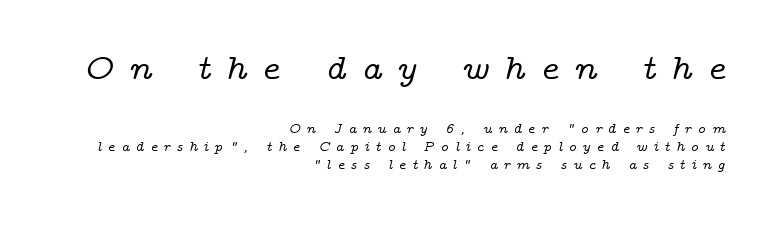
The image shows 35 px wide serif type, italic (leaning right); set right-aligned, normal line spacing (1.27x), unusually wide letter spacing (+0.42 em), not underlined; the first (top) block is 2.5x larger; low stroke contrast and a medium x-height.
